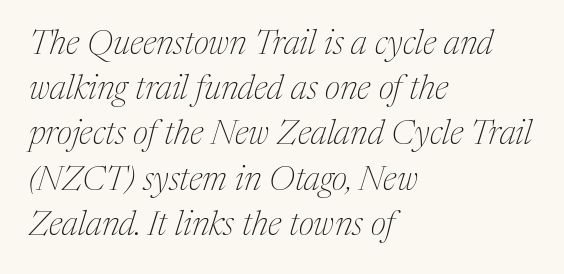
Q: Is the text bold? A: No.
Q: Is the text italic (slanted)? A: Yes, it leans right by about 17 degrees.
Q: Is the typeface a serif or a sans-serif typeface? A: Serif.
Q: Is the text underlined? A: No.
Q: How is the paragraph aligned? A: Left-aligned.
Q: Is the spacing between letters normal or unusually wide? A: Normal.
Q: Is the spacing between lines tight, normal or loose? A: Normal.
Q: Width (condensed, normal, or wide)? A: Normal.
Q: Stroke contrast? A: Medium.
Q: x-height? A: Medium.
Q: Monospaced? A: No.
